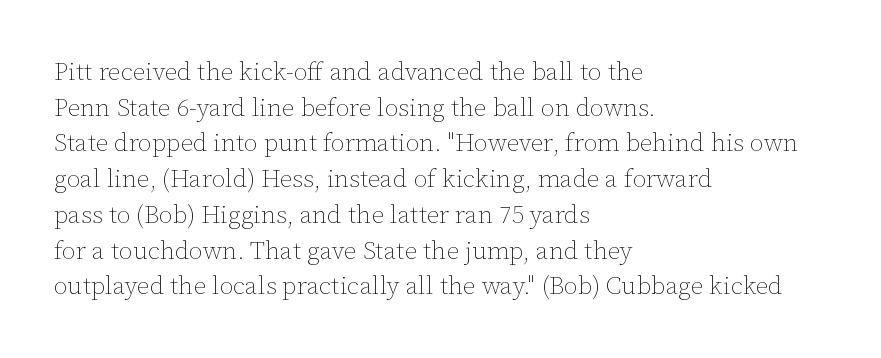
{"italic": "no", "bold": "no", "underline": "no", "align": "left", "line_spacing": "normal", "line_spacing_ratio": 1.43, "letter_spacing": "normal", "letter_spacing_em": 0.0, "glyph_px": 25}
